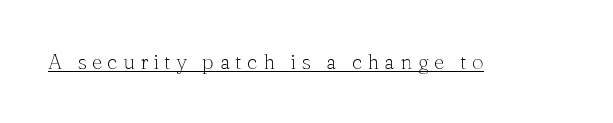
Q: Is the text bold? A: No.
Q: Is the text italic (slanted)? A: No, it is upright.
Q: Is the text underlined? A: Yes.
Q: Is the spacing between letters normal or unusually wide? A: Unusually wide.
